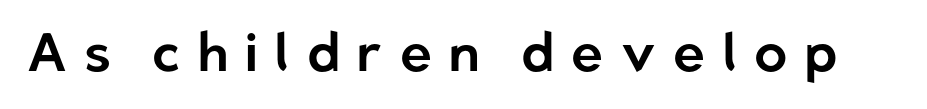
Q: Is the text italic (slanted)? A: No, it is upright.
Q: Is the typeface a serif or a sans-serif typeface? A: Sans-serif.
Q: Is the text underlined? A: No.
Q: Is the spacing between letters normal or unusually wide? A: Unusually wide.
Q: Width (condensed, normal, or wide)? A: Normal.
Q: Stroke contrast? A: Low.
Q: x-height? A: Medium.
Q: Monospaced? A: No.
